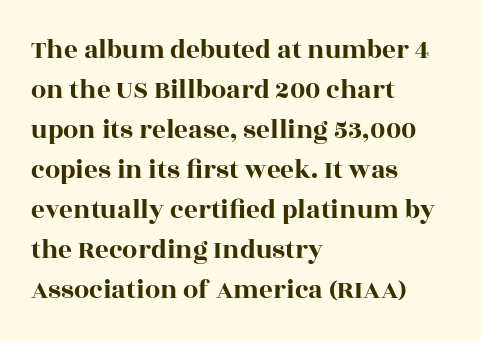
Regular leading. The zone under the glyphs is completely vacant. Italic? Not at all — the glyphs are vertical. A typesetter would call this zero additional tracking. Leftover space on each line is placed entirely after the last word.
